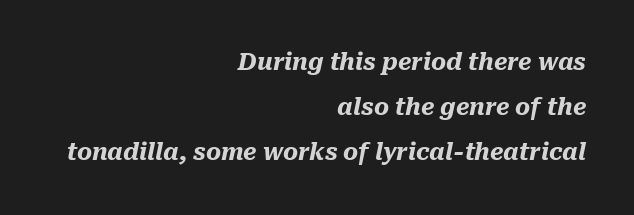
Emphasis-style slanted type is in use. Compared with a flush-left layout, this one pins lines to the opposite, right side. Plain, unruled lines of type. Bold? Absolutely — the strokes are thick and heavy.
